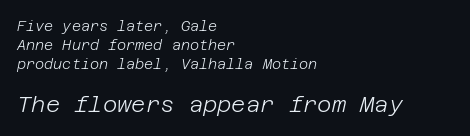
Q: Is the text bold? A: No.
Q: Is the text italic (slanted)? A: Yes, it leans right by about 12 degrees.
Q: Is the text underlined? A: No.
Q: How is the paragraph aligned? A: Left-aligned.
Q: Is the spacing between letters normal or unusually wide? A: Normal.
Q: Is the spacing between lines tight, normal or loose? A: Normal.
Q: Which block of text is set in a larger size, the first (top) or the second (bottom)? A: The second (bottom) one.
